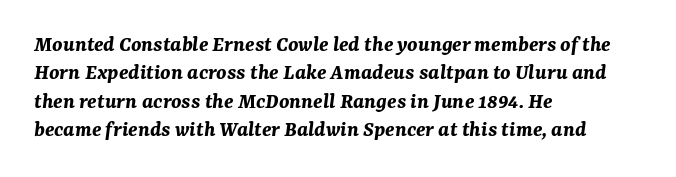
Q: Is the text bold? A: Yes.
Q: Is the text italic (slanted)? A: Yes, it leans right by about 7 degrees.
Q: Is the text underlined? A: No.
Q: How is the paragraph aligned? A: Left-aligned.
Q: Is the spacing between letters normal or unusually wide? A: Normal.
